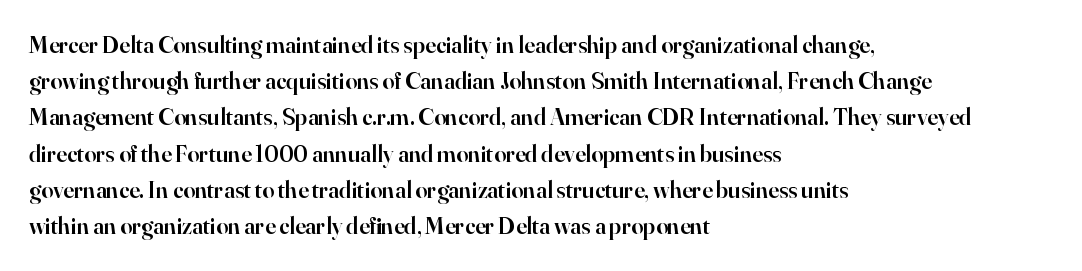
Quick note: not italic, upright. The baseline area is clear. Short and long lines alike share a common starting point at left. Students, observe: this is what conventionally led text looks like.
